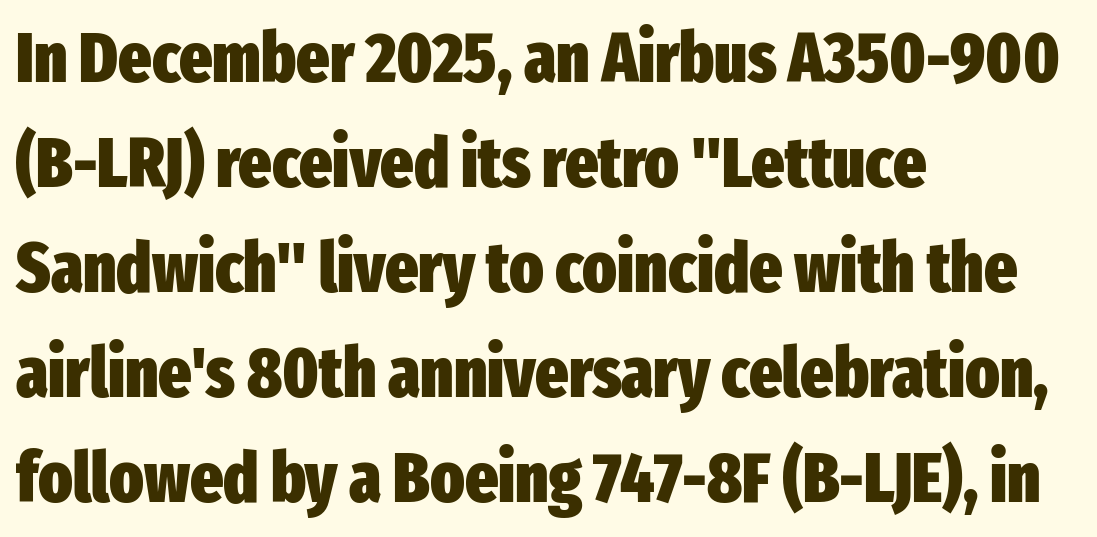
Q: Is the text bold? A: Yes.
Q: Is the text italic (slanted)? A: No, it is upright.
Q: Is the typeface a serif or a sans-serif typeface? A: Sans-serif.
Q: Is the text underlined? A: No.
Q: How is the paragraph aligned? A: Left-aligned.
Q: Is the spacing between letters normal or unusually wide? A: Normal.
Q: Is the spacing between lines tight, normal or loose? A: Normal.
Q: Width (condensed, normal, or wide)? A: Condensed.
Q: Stroke contrast? A: Low.
Q: x-height? A: Medium.
Q: Monospaced? A: No.
